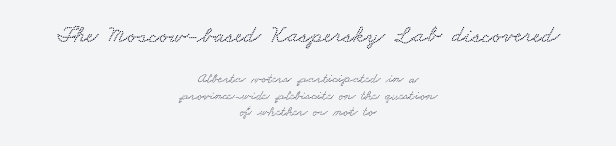
Which margin do the lines hug? Neither — every line sits in the middle. The initial chunk of copy outweighs the following chunk in type size. Letter spacing: default. Plain, unruled lines of type.
